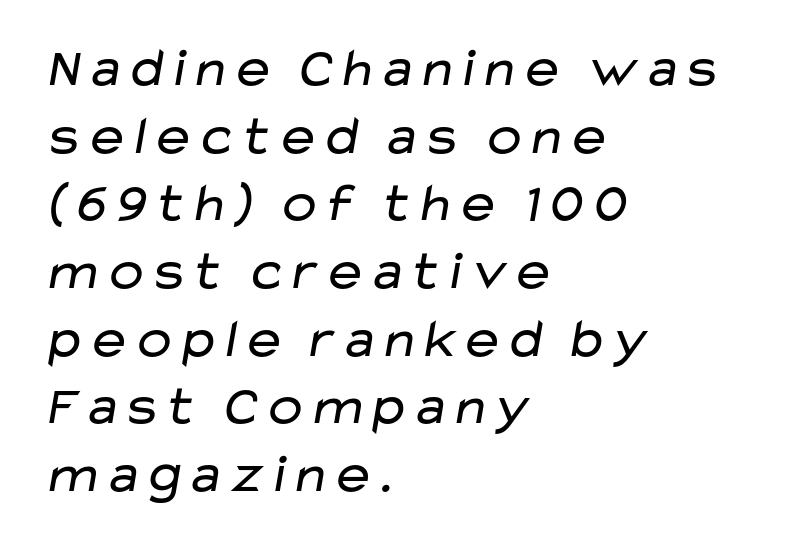
The face used here is a sans, in the tradition of grotesques and geometrics. Compared with typical body copy, the letter spacing here is the same. Horizontal alignment here is leftward, the default for most running prose. This sample has the flowing, uneven cadence of proportional lettering. Unmarked baselines from the first word to the last.
